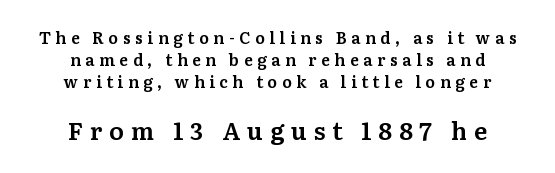
The string is rendered with underlining switched off. The passage shown begins with its smaller block and ends with its larger one. It's the straight-up-and-down kind of type. Each new line begins a customary step beneath the previous one.
